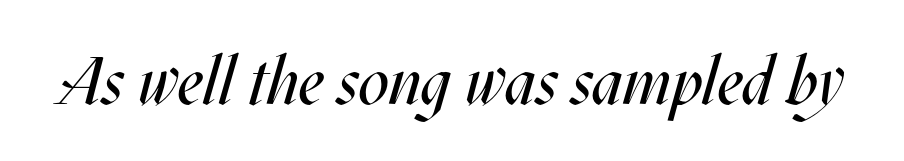
Q: Is the text bold? A: No.
Q: Is the text italic (slanted)? A: Yes, it leans right by about 17 degrees.
Q: Is the text underlined? A: No.
Q: Is the spacing between letters normal or unusually wide? A: Normal.
Q: Width (condensed, normal, or wide)? A: Condensed.
Q: Stroke contrast? A: Medium.
Q: x-height? A: Large.
Q: Monospaced? A: No.
